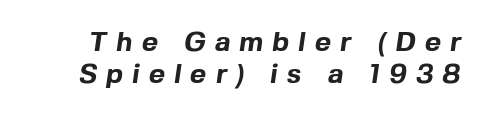
There is plenty of visible air inserted between adjacent glyphs. Each letter keeps its own natural width here, so spacing adapts to shape. Nope, no serifs anywhere on these letters. Lines of text with bare space underneath.
